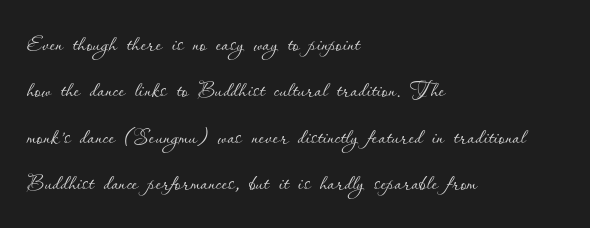
{"bold": "no", "weight": "thin", "width": "normal", "stroke_contrast": "low", "x_height": "small", "monospaced": "no", "underline": "no", "align": "left", "line_spacing": "normal", "line_spacing_ratio": 1.55, "letter_spacing": "normal", "letter_spacing_em": 0.0, "glyph_px": 30}
